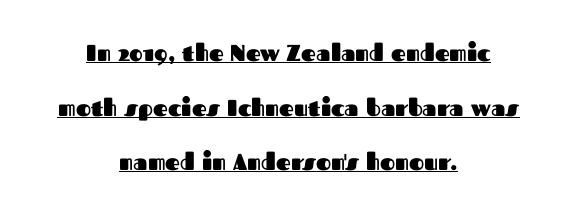
Glyph-to-glyph distance matches everyday printed text. On the weight axis this lands at bold, roughly 700. Italic: no, the glyphs are upright roman. This rendering uses center alignment, leaving both contours irregular but symmetric. Does the leading feel generous? Absolutely, it's lavish.
